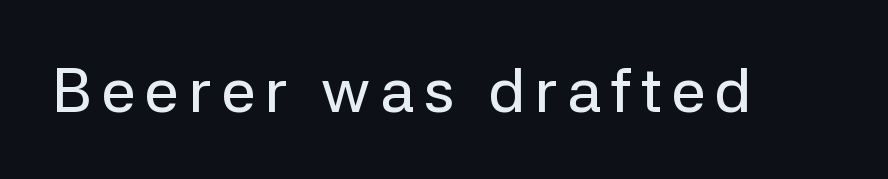
The image shows 62 px sans-serif type, upright; set not underlined; low stroke contrast and a medium x-height.
